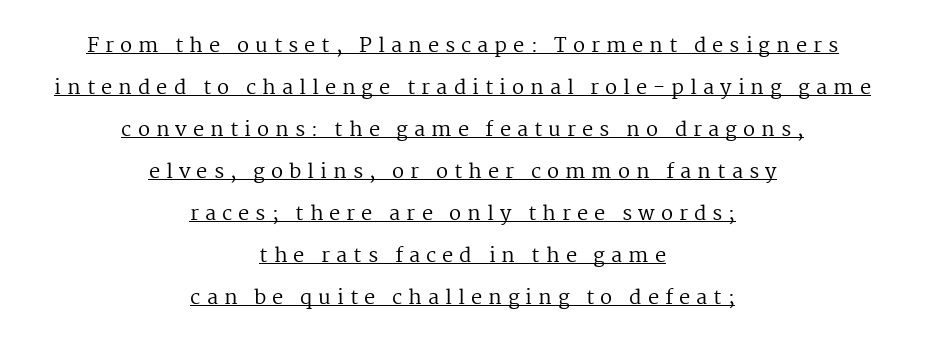
{"italic": "no", "bold": "no", "underline": "yes", "align": "center", "line_spacing": "loose", "line_spacing_ratio": 2.1, "letter_spacing": "wide", "letter_spacing_em": 0.3, "glyph_px": 20}
